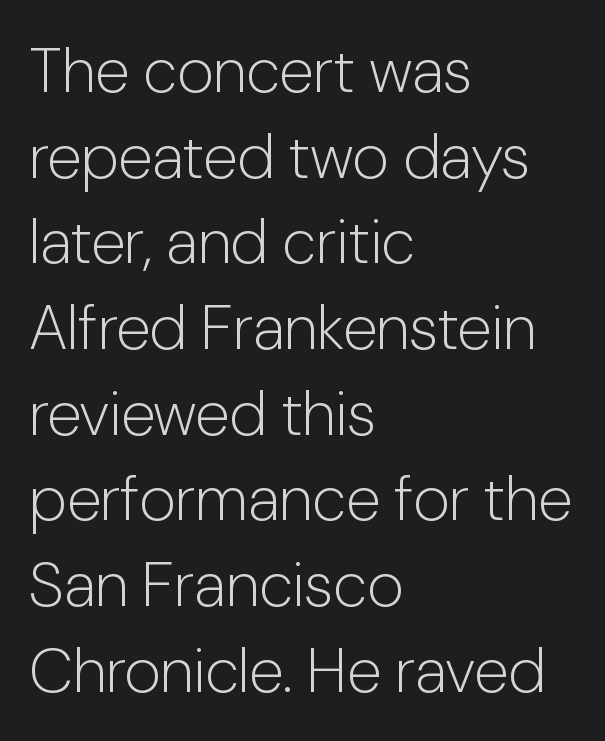
{"serif": "no", "italic": "no", "bold": "no", "weight": "light", "width": "normal", "stroke_contrast": "low", "x_height": "medium", "monospaced": "no", "underline": "no", "align": "left", "line_spacing": "normal", "line_spacing_ratio": 1.36, "letter_spacing": "normal", "letter_spacing_em": 0.0, "glyph_px": 63}
